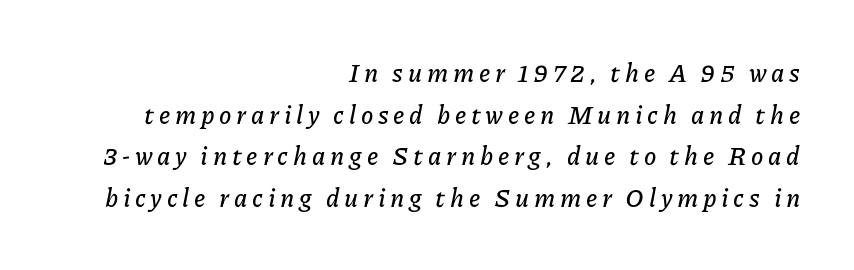
The image shows 25 px text type, italic (leaning right); set right-aligned, normal line spacing (1.67x), not underlined.
